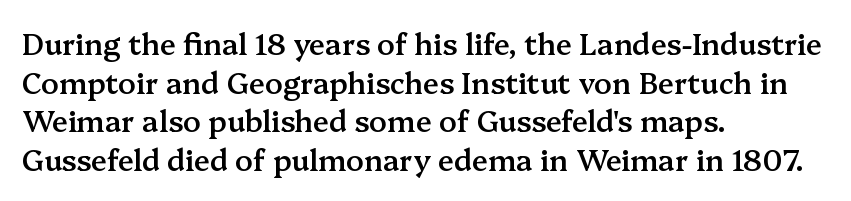
Weight: semibold (demi). Leading: standard. These lines keep a tight, regular rhythm from letter to letter. Note the varied advance widths — an 'i' is clearly narrower than an 'm'. All the whitespace from short lines collects on the right. A typesetter would mark this as roman, not italic.
